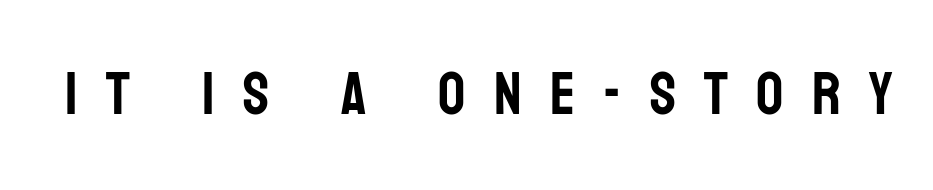
The image shows 60 px condensed sans-serif type, upright; set unusually wide letter spacing (+0.47 em), not underlined; low stroke contrast and a large x-height.
